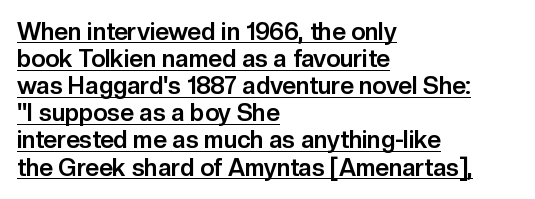
The image shows 24 px bold type, upright; set left-aligned, tight line spacing (1.13x), normal letter spacing, underlined.
